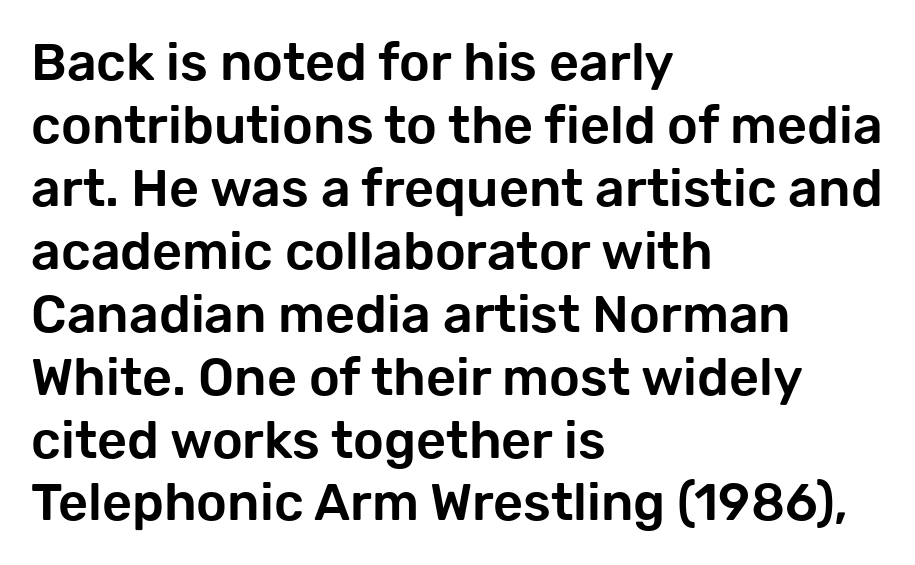
Here the designer chose a conventional face with non-uniform glyph widths. The designer went with a sans here, leaving each stem footless. Unmarked baselines from the first word to the last. Leftover space on each line is placed entirely after the last word.
